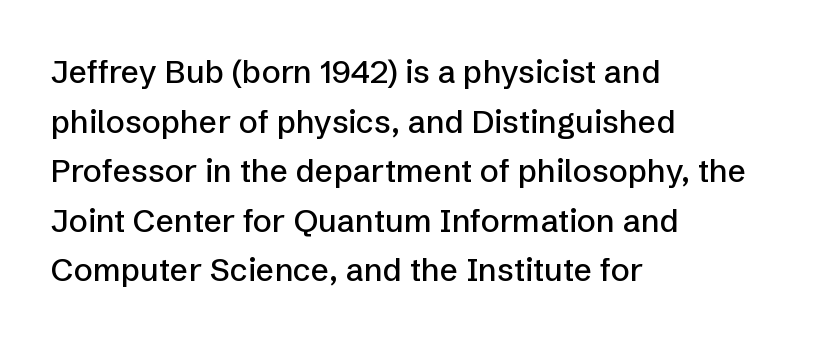
{"serif": "no", "italic": "no", "width": "normal", "stroke_contrast": "low", "x_height": "medium", "monospaced": "no", "underline": "no", "align": "left", "line_spacing": "normal", "line_spacing_ratio": 1.55, "letter_spacing": "normal", "letter_spacing_em": 0.0, "glyph_px": 32}
